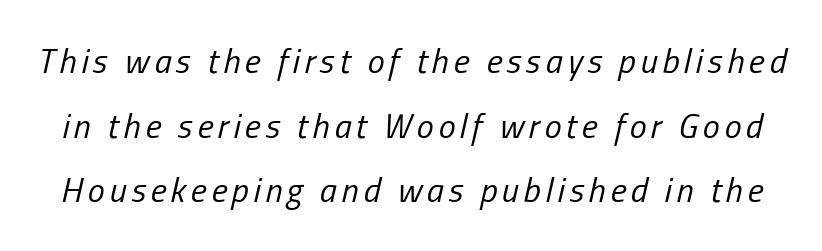
{"italic": "yes", "lean": "right", "slant_degrees": 13, "bold": "no", "weight": "regular", "width": "condensed", "stroke_contrast": "low", "x_height": "medium", "monospaced": "no", "underline": "no", "line_spacing": "loose", "line_spacing_ratio": 1.9, "glyph_px": 34}
